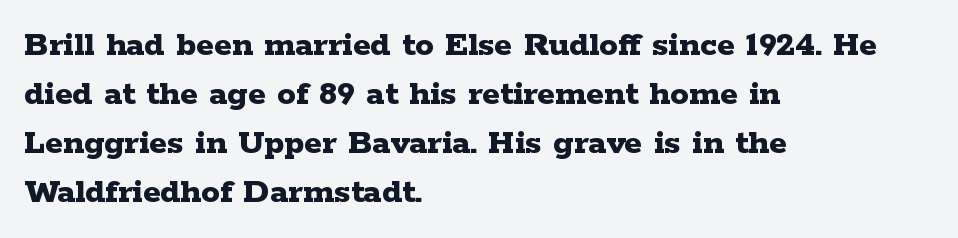
{"serif": "yes", "italic": "no", "bold": "yes", "weight": "bold", "width": "wide", "stroke_contrast": "low", "x_height": "medium", "monospaced": "no", "underline": "no", "align": "left", "line_spacing": "normal", "line_spacing_ratio": 1.32, "letter_spacing": "normal", "letter_spacing_em": 0.0, "glyph_px": 37}
